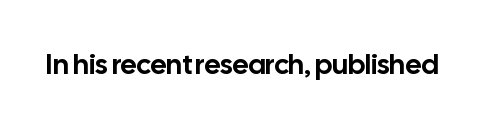
Tracking here is standard; glyphs follow each other at the usual distance. You can tell it's not italic because the verticals are truly vertical. Typographically, this falls in the sans-serif category. The letters advance in unequal steps, a hallmark of proportional type. No word sits above an underline.
